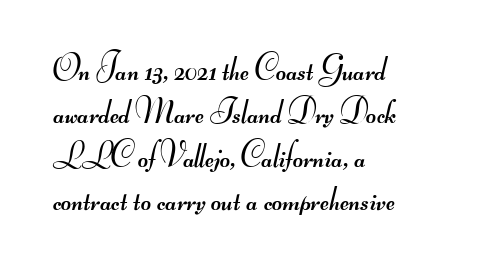
The image shows 35 px regular-weight, wide sans-serif type; set left-aligned, line spacing 1.24x, normal letter spacing, not underlined; medium stroke contrast.
